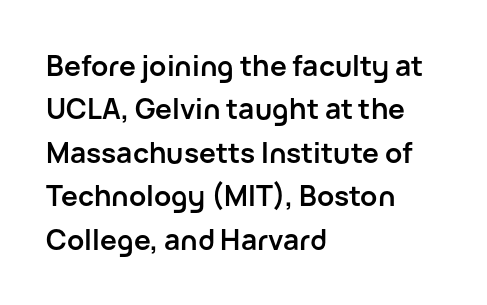
The image shows 28 px semibold sans-serif type, upright; set left-aligned, normal line spacing (1.55x), normal letter spacing, not underlined; low stroke contrast and a medium x-height.
